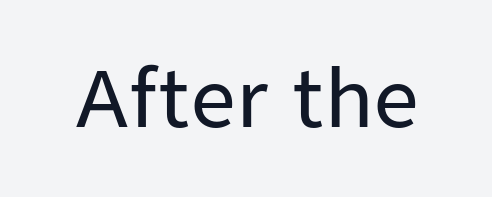
The image shows 79 px sans-serif type, upright; set normal letter spacing, not underlined; low stroke contrast and a medium x-height.
